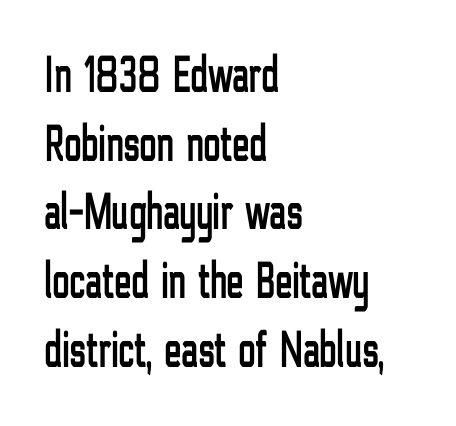
The image shows 52 px condensed sans-serif type, upright; set left-aligned, normal line spacing (1.32x), normal letter spacing, not underlined; low stroke contrast and a medium x-height.
